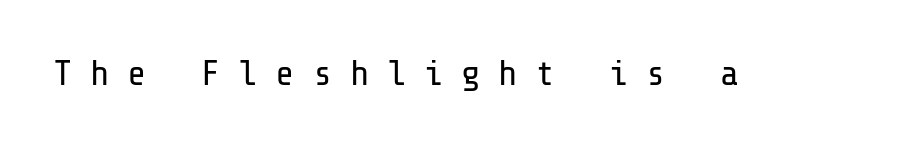
The string is rendered with underlining switched off. Weight: regular or lighter. These lines are composed in type without serifs. Characters remain perfectly vertical along every line.
